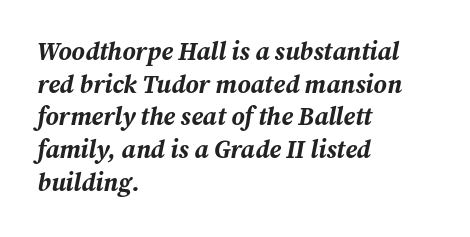
{"italic": "yes", "lean": "right", "slant_degrees": 12, "bold": "yes", "underline": "no", "align": "left", "line_spacing": "normal", "line_spacing_ratio": 1.31, "letter_spacing": "normal", "letter_spacing_em": 0.0, "glyph_px": 25}
